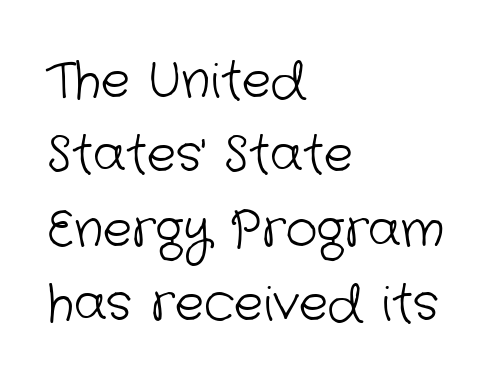
The image shows 49 px light sans-serif type; set left-aligned, normal line spacing (1.52x), normal letter spacing, not underlined; low stroke contrast and a medium x-height.
